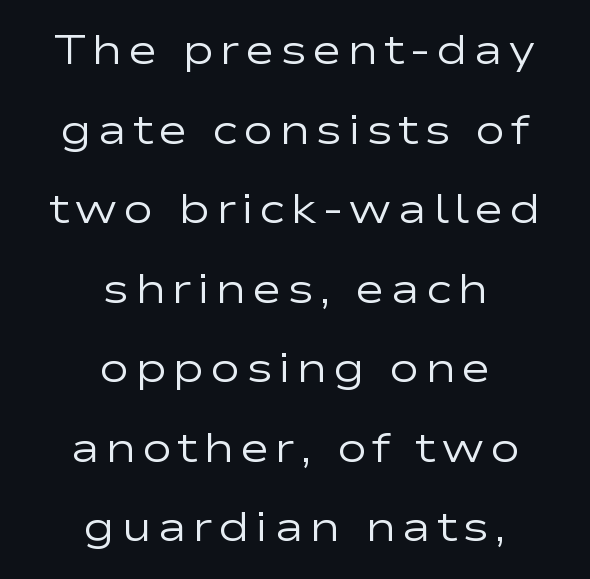
The axis of the letterforms is exactly vertical. Vertically, the passage feels expansive, rows floating well apart. Plain, unruled lines of type. Serifs: no, the terminals of the letterforms are clean.
